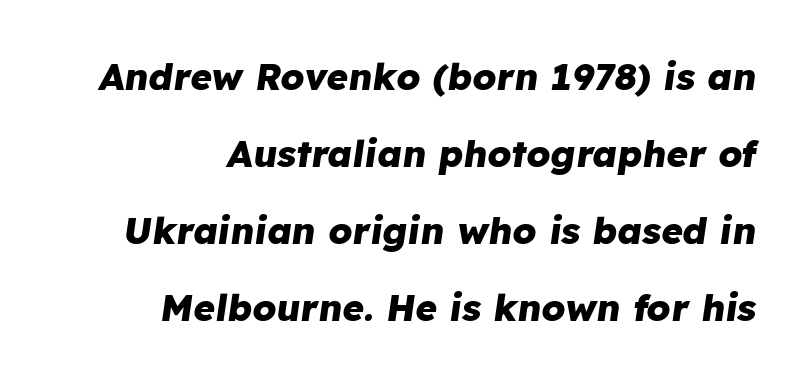
The image shows 37 px heavy type, italic (leaning right); set right-aligned, loose line spacing (2.08x), normal letter spacing, not underlined; low stroke contrast and a medium x-height.
